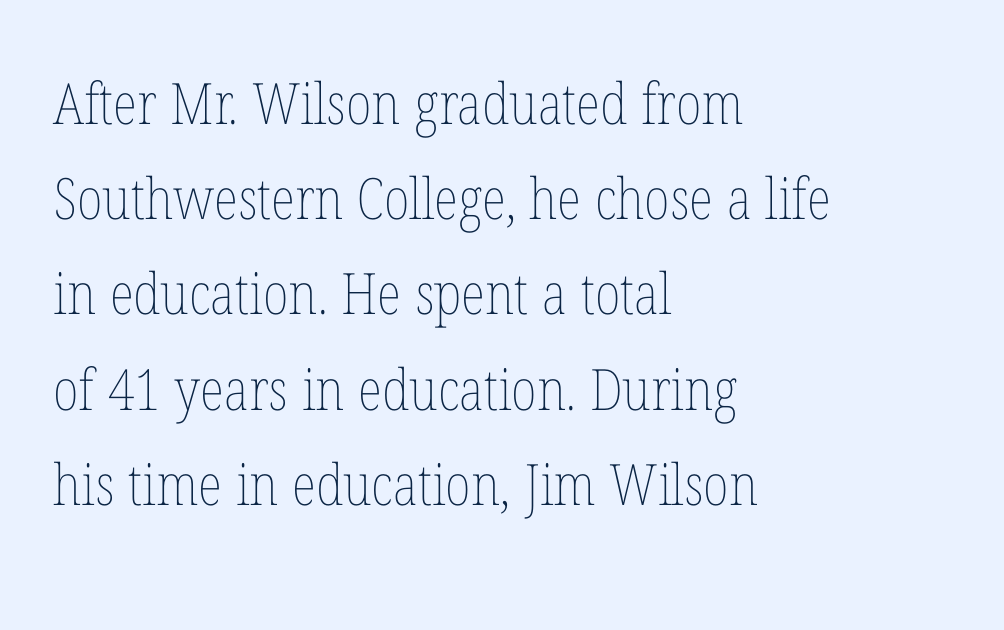
Bare-footed words on every line. When letters stand straight like this, we call the style roman or upright. The rag falls on the right side of this text block. Vertically, the passage feels balanced, rows spaced as you'd expect.
